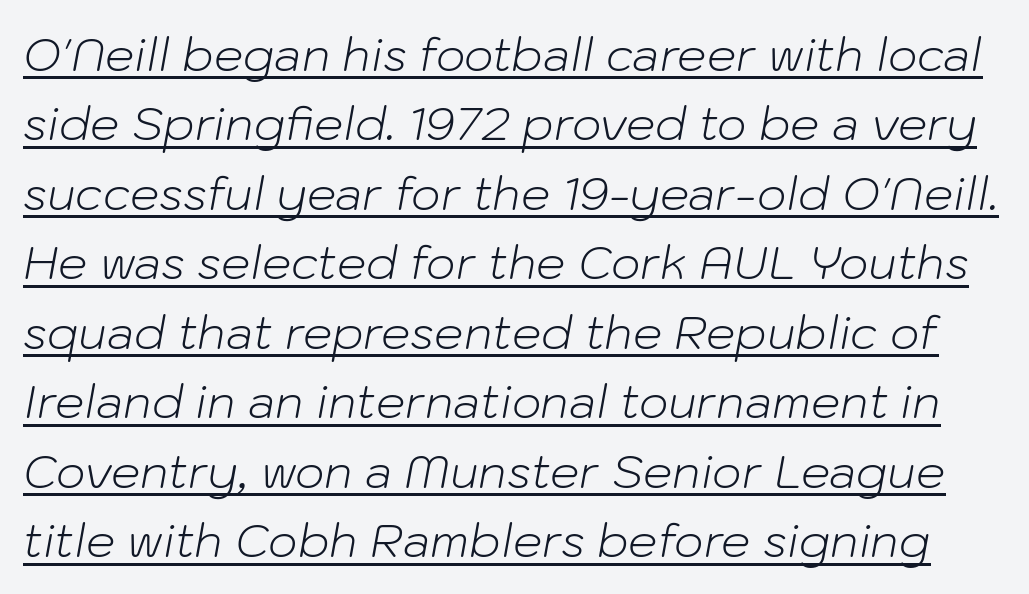
The image shows 46 px light type, italic (leaning right); set normal line spacing (1.51x), normal letter spacing, underlined; low stroke contrast and a medium x-height.
